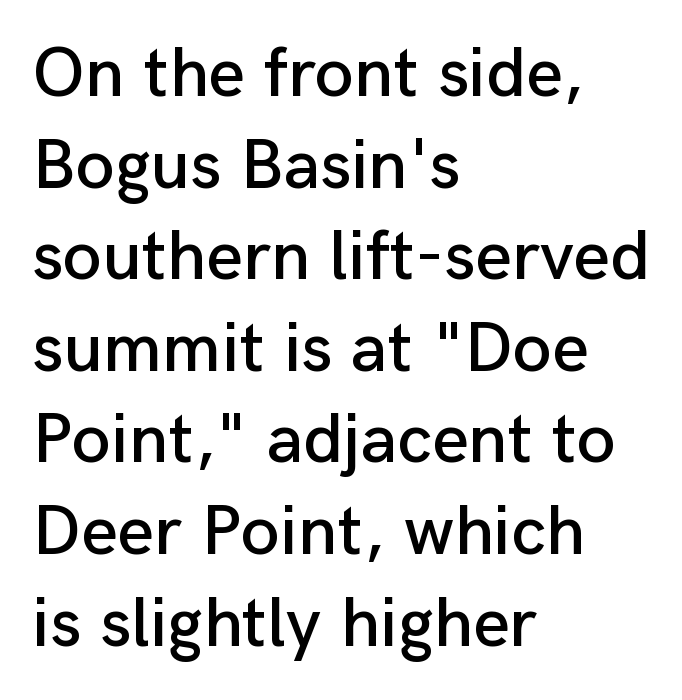
The image shows 71 px sans-serif type, upright; set left-aligned, normal line spacing (1.29x), normal letter spacing, not underlined; low stroke contrast and a medium x-height.
